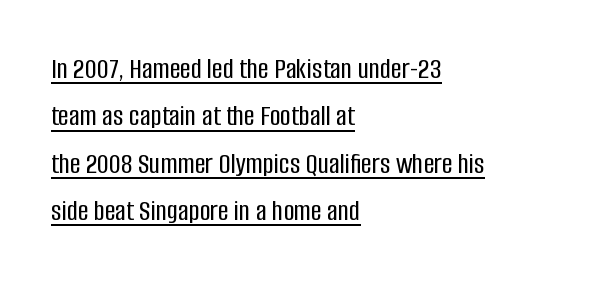
{"serif": "no", "italic": "no", "width": "condensed", "stroke_contrast": "low", "x_height": "large", "monospaced": "no", "underline": "yes", "align": "left", "line_spacing": "normal", "line_spacing_ratio": 1.58, "letter_spacing": "normal", "letter_spacing_em": 0.0, "glyph_px": 30}
